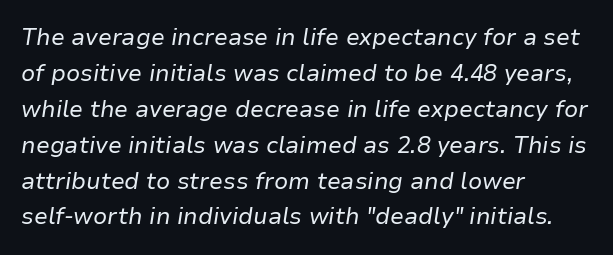
Q: Is the text bold? A: No.
Q: Is the text italic (slanted)? A: Yes, it leans right by about 9 degrees.
Q: Is the text underlined? A: No.
Q: How is the paragraph aligned? A: Left-aligned.
Q: Is the spacing between letters normal or unusually wide? A: Normal.
Q: Is the spacing between lines tight, normal or loose? A: Normal.
